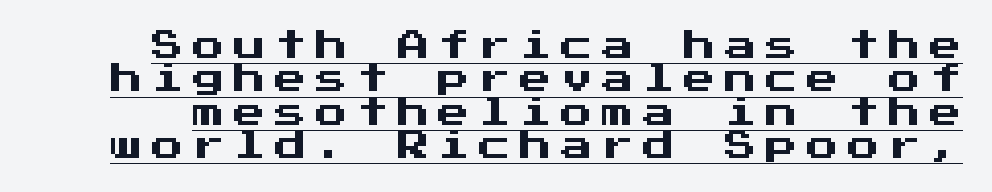
The vertical gap from one line to the next is small. Decoration check: the copy is underlined. These lines are composed in type without serifs. Between one letter and the next there's a generous, obvious gap. Vertical strokes here are truly vertical. Each letter, wide or thin by design, is forced into the same width here.
